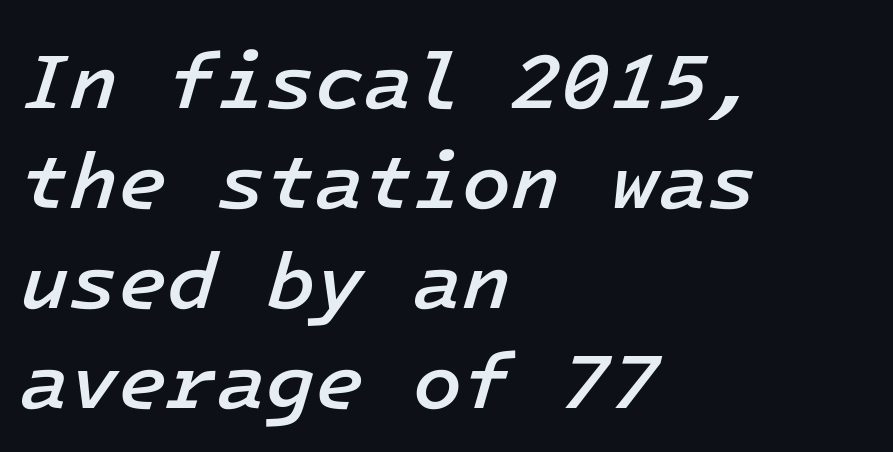
Q: Is the text bold? A: Semi-bold.
Q: Is the text italic (slanted)? A: Yes, it leans right by about 16 degrees.
Q: Is the text underlined? A: No.
Q: How is the paragraph aligned? A: Left-aligned.
Q: Is the spacing between letters normal or unusually wide? A: Normal.
Q: Is the spacing between lines tight, normal or loose? A: Normal.
Q: Width (condensed, normal, or wide)? A: Normal.
Q: Stroke contrast? A: Low.
Q: x-height? A: Medium.
Q: Monospaced? A: Yes.
